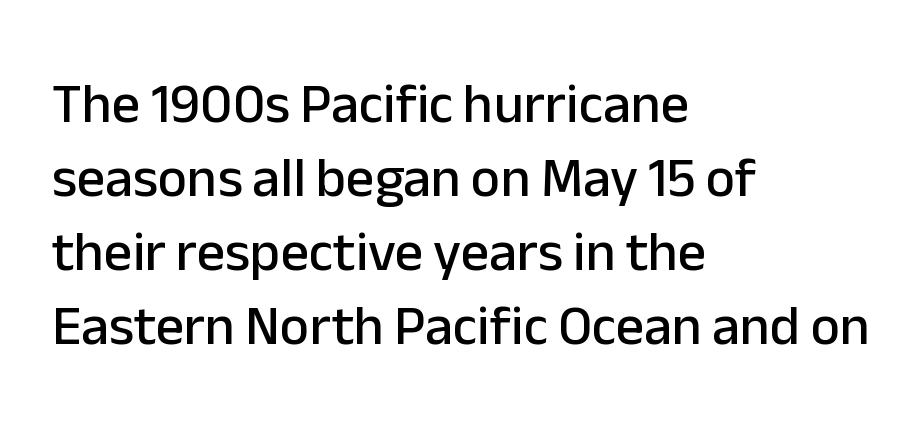
These lines are rendered in a variable-pitch font. Evenly set lines give the paragraph a standard silhouette. The font's upright variant was chosen for this text. Descender tails drop into unmarked territory. The paragraph shown leans on its left margin. No feet cap the strokes, marking this as sans-serif type.
